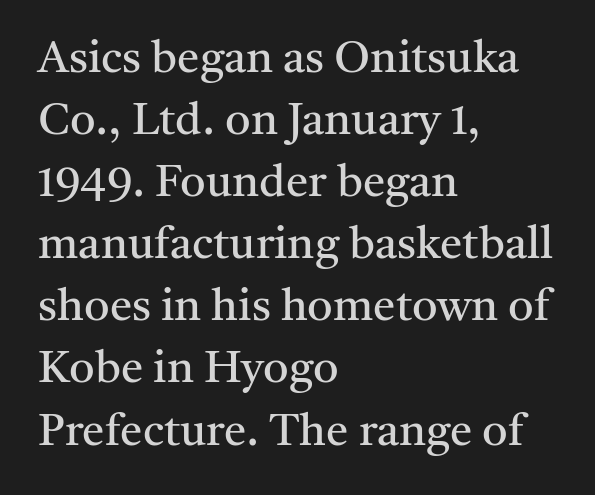
Q: Is the text bold? A: No.
Q: Is the text italic (slanted)? A: No, it is upright.
Q: Is the typeface a serif or a sans-serif typeface? A: Serif.
Q: Is the text underlined? A: No.
Q: How is the paragraph aligned? A: Left-aligned.
Q: Is the spacing between letters normal or unusually wide? A: Normal.
Q: Is the spacing between lines tight, normal or loose? A: Normal.
Q: Width (condensed, normal, or wide)? A: Normal.
Q: Stroke contrast? A: Medium.
Q: x-height? A: Medium.
Q: Monospaced? A: No.
